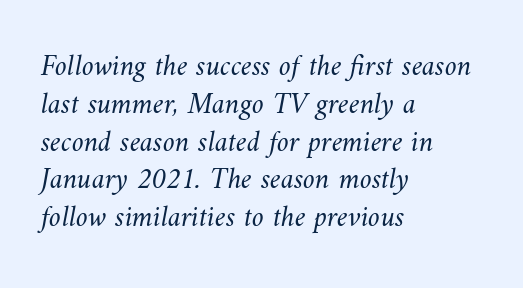
The image shows 30 px light type; set left-aligned, normal line spacing (1.26x), normal letter spacing, not underlined; medium stroke contrast and a small x-height.
